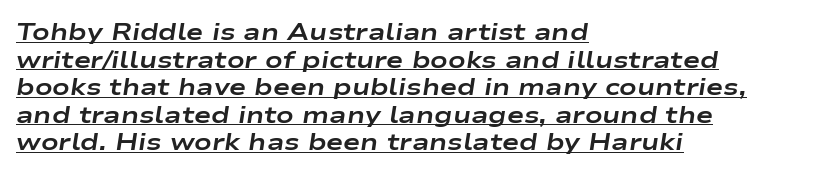
The image shows 23 px bold type, italic (leaning right); set left-aligned, line spacing 1.2x, normal letter spacing, underlined.
